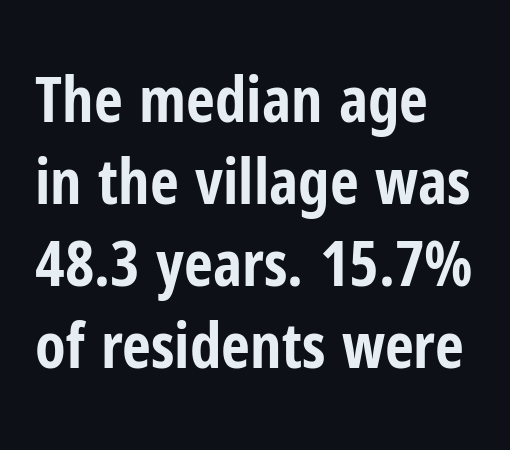
The face used here is rendered with its standard letterfit. A roman cut, with each character standing at attention. Each line starts at the same left margin while the right side varies. You can tell from the bare stems that sans-serif type was used. Heavy-handed strokes throughout: this text is bold. Proportional: the letters do not fall into vertical columns.
